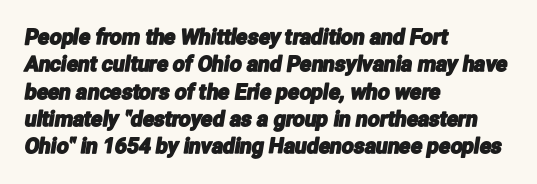
Any mark beneath the type? The region is blank. The vertical gap from one line to the next is medium. Compared with typical body copy, the letter spacing here is the same. The compositor pushed each line to the left boundary.
